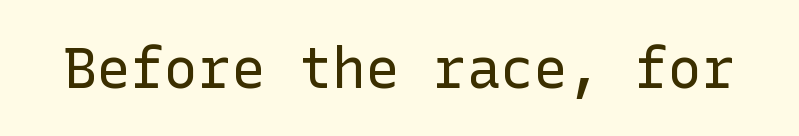
Q: Is the text bold? A: No.
Q: Is the text italic (slanted)? A: No, it is upright.
Q: Is the typeface a serif or a sans-serif typeface? A: Sans-serif.
Q: Is the text underlined? A: No.
Q: Is the spacing between letters normal or unusually wide? A: Normal.
Q: Width (condensed, normal, or wide)? A: Normal.
Q: Stroke contrast? A: Low.
Q: x-height? A: Medium.
